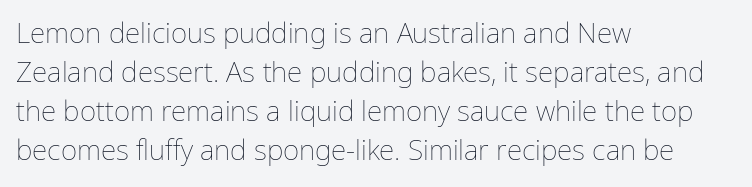
{"italic": "no", "bold": "no", "weight": "thin", "width": "normal", "stroke_contrast": "low", "x_height": "medium", "monospaced": "no", "underline": "no", "align": "left", "line_spacing": "normal", "line_spacing_ratio": 1.39, "letter_spacing": "normal", "letter_spacing_em": 0.0, "glyph_px": 28}
